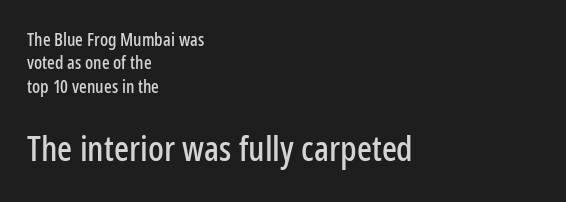
The image shows 35 px condensed sans-serif type, upright; set left-aligned, normal line spacing (1.3x), normal letter spacing, not underlined; the second (bottom) block is 1.94x larger; low stroke contrast and a medium x-height.
